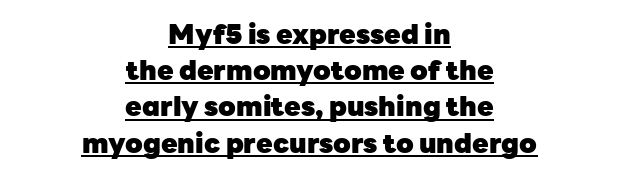
A rule runs beneath these lines of type. Line spacing here is normal. Honestly, the letter spacing is just normal — you wouldn't notice it. Typographic density is high because the face is bold. The passage is arranged like a title page — every line centered.
